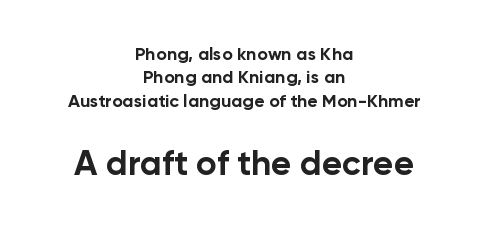
{"serif": "no", "italic": "no", "bold": "yes", "weight": "bold", "width": "normal", "stroke_contrast": "low", "x_height": "medium", "monospaced": "no", "underline": "no", "align": "center", "line_spacing": "normal", "line_spacing_ratio": 1.3, "letter_spacing": "normal", "letter_spacing_em": 0.0, "larger_block": "second", "size_ratio": 1.94, "glyph_px": 35}
